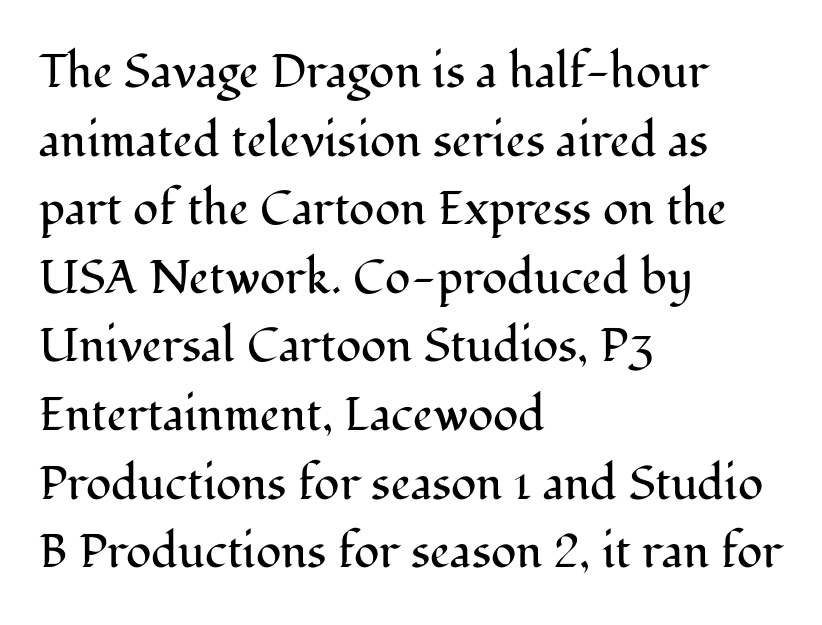
{"serif": "yes", "italic": "no", "bold": "no", "weight": "regular", "width": "normal", "stroke_contrast": "medium", "x_height": "medium", "monospaced": "no", "underline": "no", "align": "left", "line_spacing": "normal", "line_spacing_ratio": 1.46, "letter_spacing": "normal", "letter_spacing_em": 0.0, "glyph_px": 47}
